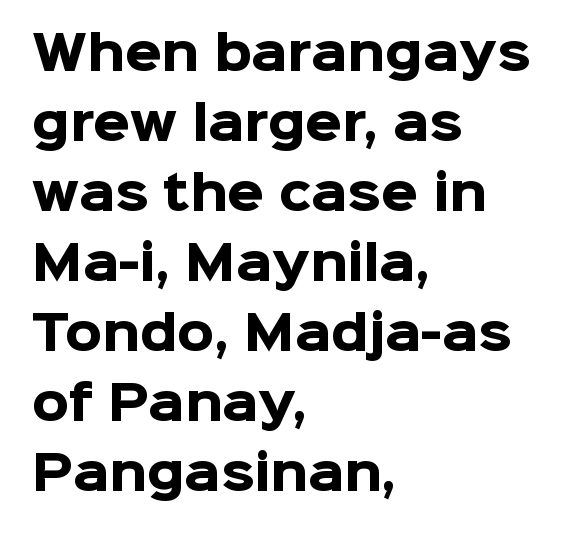
Do the letters lean? They stand straight. A normal amount of white space separates one row of letters from the next. This sample uses plain, unmodified letter spacing. Each glyph is drawn with heavy, bold strokes.
